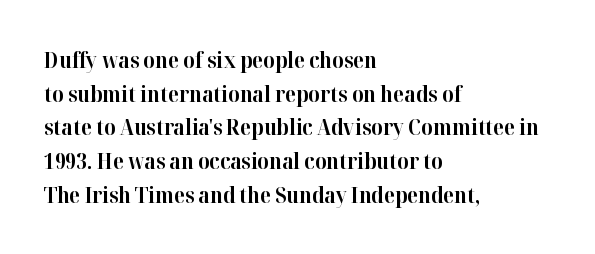
{"italic": "no", "bold": "yes", "underline": "no", "align": "left", "line_spacing": "normal", "line_spacing_ratio": 1.53, "letter_spacing": "normal", "letter_spacing_em": 0.0, "glyph_px": 22}
